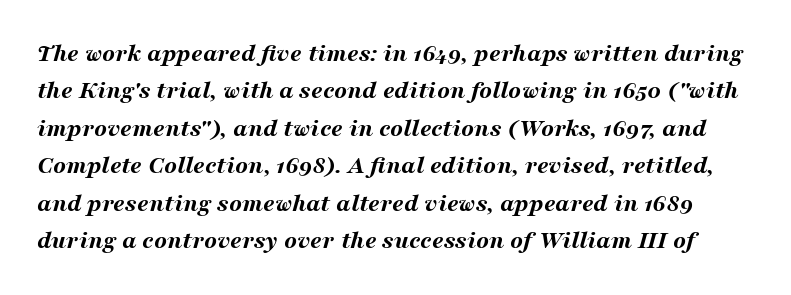
The image shows 26 px bold type, italic (leaning right); set normal line spacing (1.44x), normal letter spacing, not underlined.
